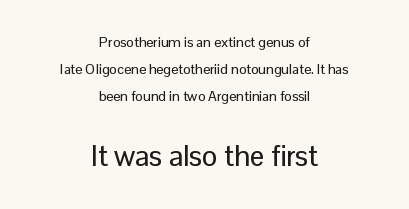
Q: Is the text italic (slanted)? A: No, it is upright.
Q: Is the typeface a serif or a sans-serif typeface? A: Sans-serif.
Q: Is the text underlined? A: No.
Q: How is the paragraph aligned? A: Centered.
Q: Is the spacing between letters normal or unusually wide? A: Normal.
Q: Is the spacing between lines tight, normal or loose? A: Loose.
Q: Which block of text is set in a larger size, the first (top) or the second (bottom)? A: The second (bottom) one.
Q: Width (condensed, normal, or wide)? A: Normal.
Q: Stroke contrast? A: Low.
Q: x-height? A: Medium.
Q: Monospaced? A: No.
